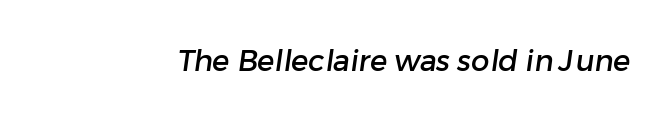
Check where the strokes stop: nothing finishes them off — pure sans. Nobody touched the tracking dial on this one. The letters advance in unequal steps, a hallmark of proportional type. The specimen omits any rule beneath the text block's lines.
